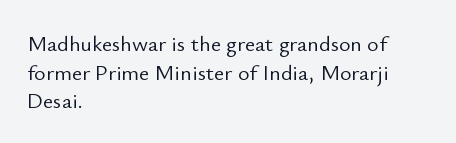
The image shows 22 px text type, upright; set left-aligned, normal line spacing (1.3x), normal letter spacing, not underlined.
